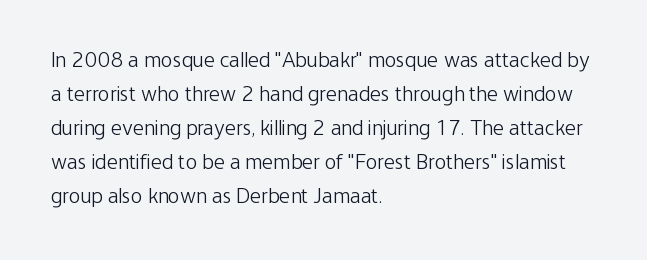
The image shows 22 px text type, upright; set left-aligned, normal line spacing (1.55x), normal letter spacing, not underlined.
